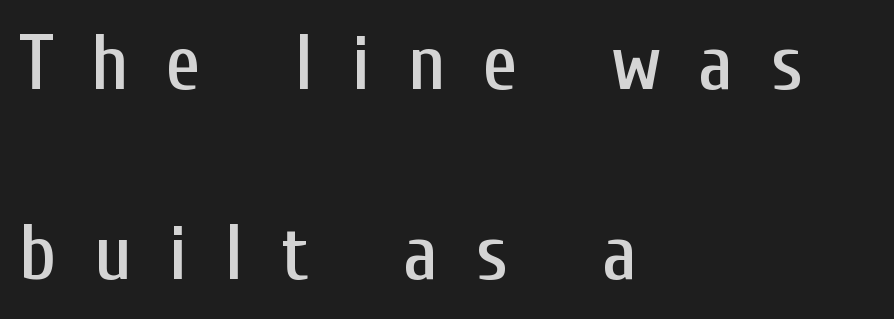
The designer went with a sans here, leaving each stem footless. The line-height multiplier appears high, well above default. The typography opts for an upright posture over an oblique one. Each letter keeps its own natural width here, so spacing adapts to shape. Glance below the letters and you will spot only blank space.
